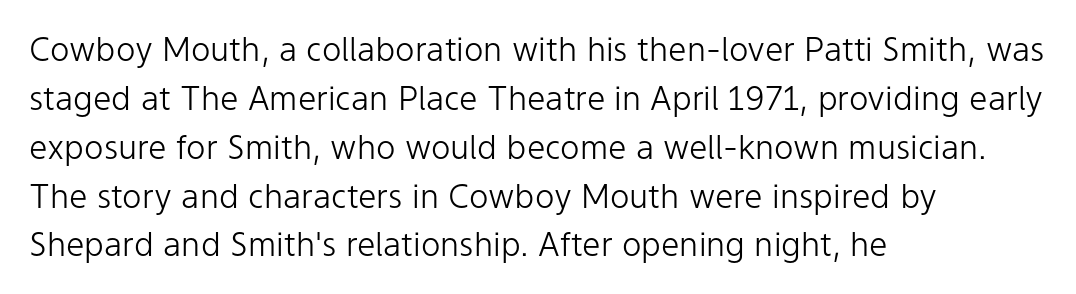
This sample is left-justified, so line endings fall wherever the words run out. Each stroke keeps to a modest, everyday thickness or less. Any mark beneath the type? The region is blank. You could not count columns in this text — the font is proportionally spaced.
